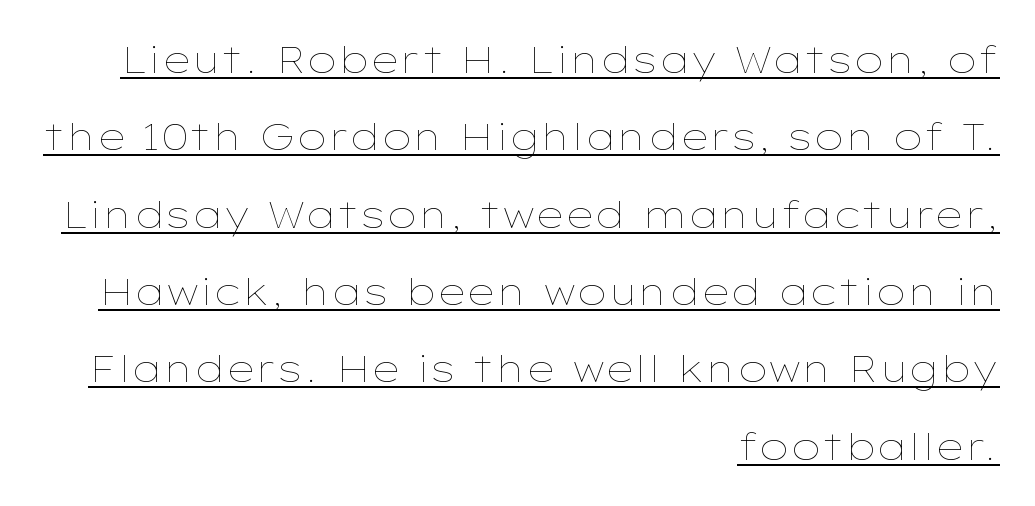
{"italic": "no", "bold": "no", "weight": "thin", "width": "wide", "stroke_contrast": "low", "x_height": "medium", "monospaced": "no", "underline": "yes", "align": "right", "line_spacing": "loose", "line_spacing_ratio": 2.09, "letter_spacing": "normal", "letter_spacing_em": 0.0, "glyph_px": 37}
